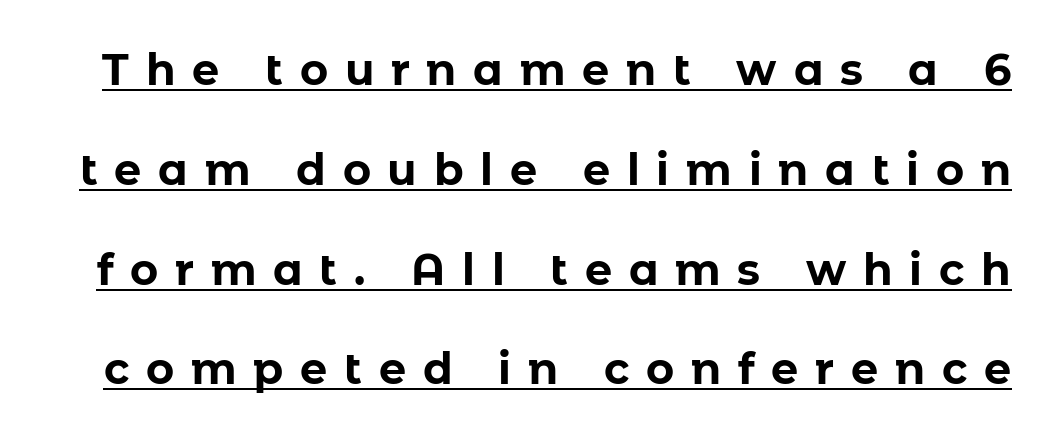
The image shows 43 px bold sans-serif type, upright; set loose line spacing (2.32x), unusually wide letter spacing (+0.39 em), underlined; low stroke contrast and a medium x-height.
